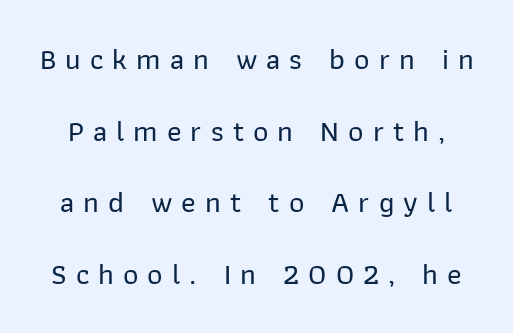
What's the leading like? Stretched, with rows far apart. Here the designer chose a conventional face with non-uniform glyph widths. Grotesque or geometric, the face here clearly has no serifs. The foot of each line stays bare and open. Compared with typical body copy, the letter spacing here is much looser. Upright lettering throughout.
